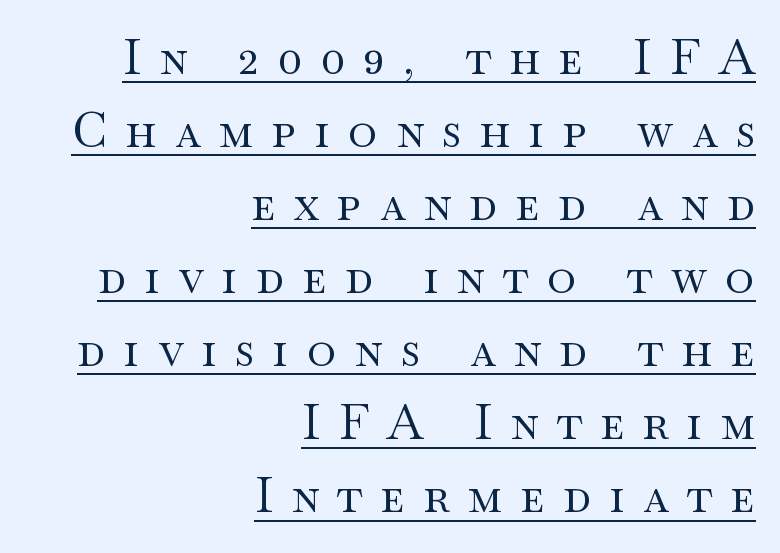
{"serif": "yes", "italic": "no", "bold": "no", "weight": "regular", "width": "wide", "stroke_contrast": "medium", "x_height": "small", "monospaced": "no", "underline": "yes", "align": "right", "line_spacing": "normal", "line_spacing_ratio": 1.49, "letter_spacing": "wide", "letter_spacing_em": 0.38, "glyph_px": 49}
